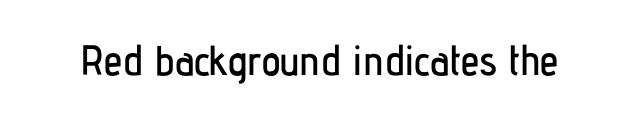
The image shows 42 px condensed sans-serif type, upright; set normal letter spacing, not underlined; low stroke contrast and a medium x-height.
